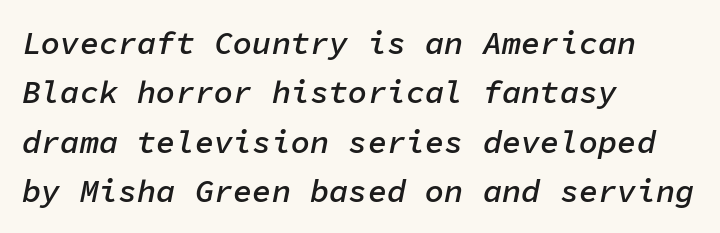
{"italic": "yes", "lean": "right", "slant_degrees": 11, "bold": "semi", "weight": "semibold", "width": "normal", "stroke_contrast": "low", "x_height": "medium", "monospaced": "yes", "underline": "no", "align": "left", "line_spacing": "normal", "line_spacing_ratio": 1.54, "letter_spacing": "normal", "letter_spacing_em": 0.0, "glyph_px": 32}
